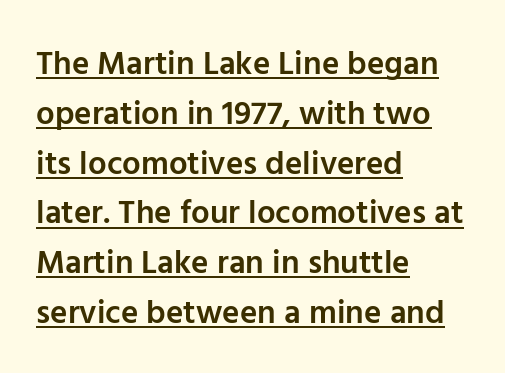
The image shows 33 px semibold sans-serif type, upright; set left-aligned, normal line spacing (1.51x), normal letter spacing, underlined; low stroke contrast and a medium x-height.
